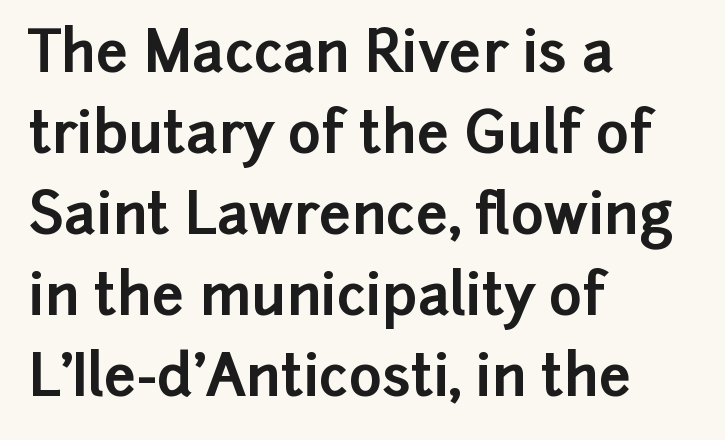
{"serif": "no", "italic": "no", "bold": "yes", "weight": "bold", "width": "normal", "stroke_contrast": "low", "x_height": "medium", "monospaced": "no", "underline": "no", "align": "left", "line_spacing": "normal", "line_spacing_ratio": 1.42, "letter_spacing": "normal", "letter_spacing_em": 0.0, "glyph_px": 57}
